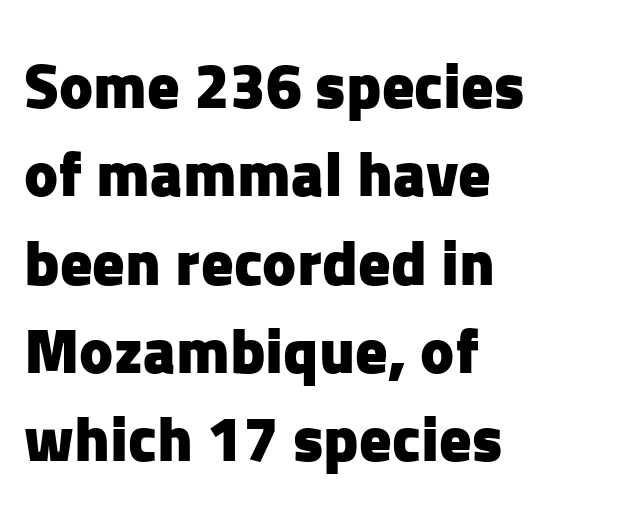
{"serif": "no", "italic": "no", "bold": "yes", "weight": "heavy", "width": "normal", "stroke_contrast": "low", "x_height": "medium", "monospaced": "no", "underline": "no", "align": "left", "line_spacing": "normal", "line_spacing_ratio": 1.38, "letter_spacing": "normal", "letter_spacing_em": 0.0, "glyph_px": 64}
